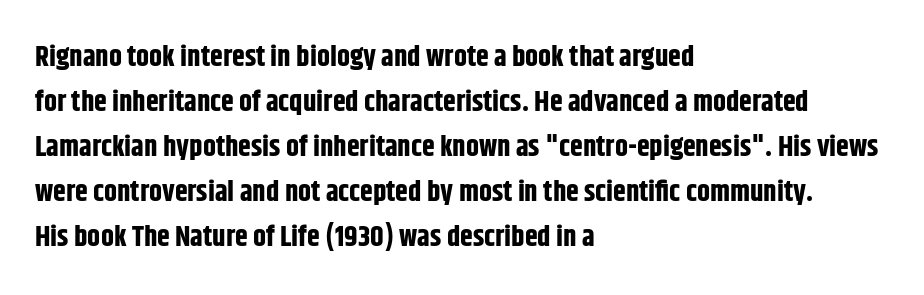
Students, this is bold: see how much ink each stroke carries. A roman cut, with each character standing at attention. Where is the straight margin? On the left. The lines sit at an ordinary, default distance from one another. Glance below the letters and you will spot only blank space.
